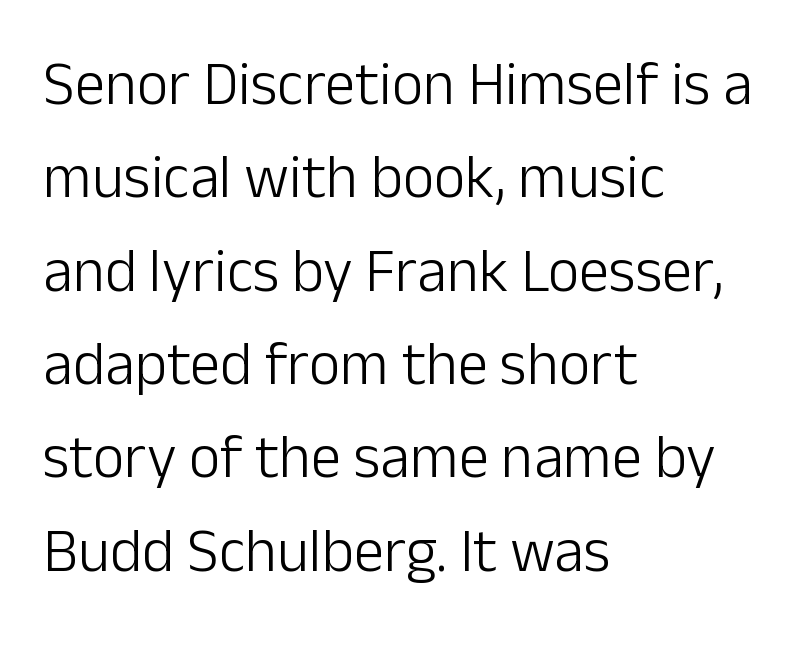
The image shows 61 px light sans-serif type, upright; set left-aligned, normal line spacing (1.53x), normal letter spacing, not underlined; low stroke contrast and a medium x-height.
